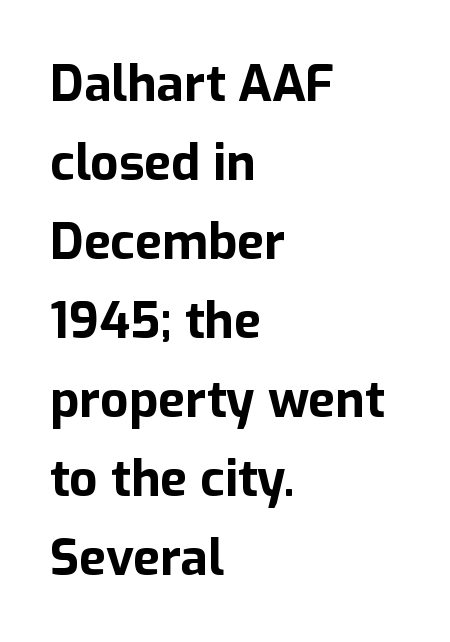
{"serif": "no", "italic": "no", "bold": "yes", "weight": "bold", "width": "normal", "stroke_contrast": "low", "x_height": "medium", "monospaced": "no", "underline": "no", "align": "left", "line_spacing": "normal", "line_spacing_ratio": 1.58, "letter_spacing": "normal", "letter_spacing_em": 0.0, "glyph_px": 50}
